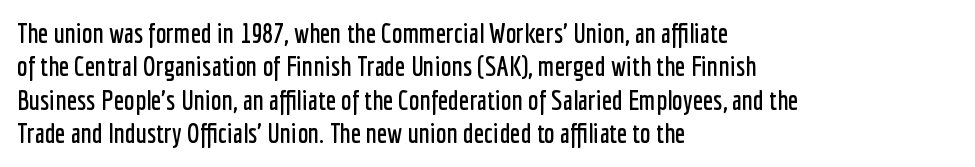
Q: Is the text italic (slanted)? A: No, it is upright.
Q: Is the text underlined? A: No.
Q: How is the paragraph aligned? A: Left-aligned.
Q: Is the spacing between letters normal or unusually wide? A: Normal.
